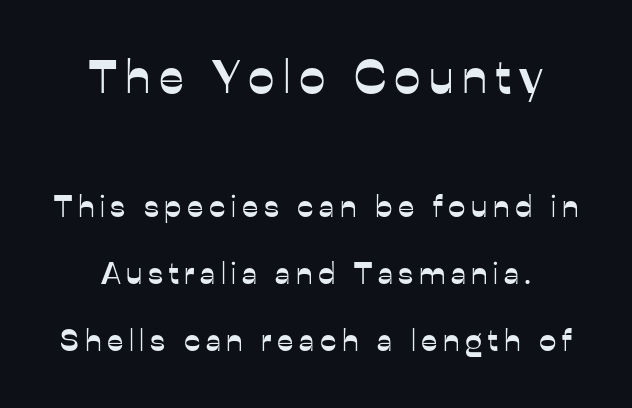
{"serif": "no", "italic": "no", "width": "normal", "stroke_contrast": "low", "x_height": "medium", "monospaced": "no", "underline": "no", "align": "center", "line_spacing": "loose", "line_spacing_ratio": 2.16, "larger_block": "first", "size_ratio": 1.52, "glyph_px": 47}
